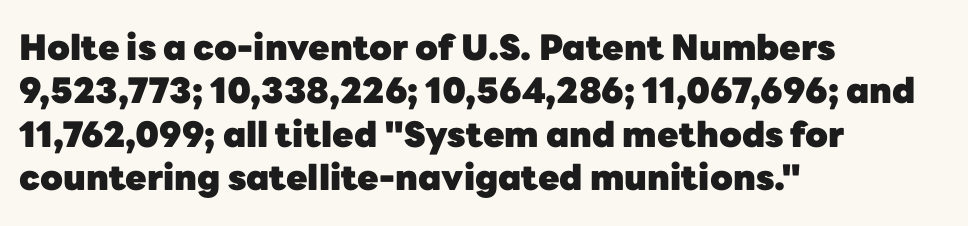
Q: Is the text bold? A: Yes.
Q: Is the text italic (slanted)? A: No, it is upright.
Q: Is the typeface a serif or a sans-serif typeface? A: Sans-serif.
Q: Is the text underlined? A: No.
Q: How is the paragraph aligned? A: Left-aligned.
Q: Is the spacing between letters normal or unusually wide? A: Normal.
Q: Width (condensed, normal, or wide)? A: Normal.
Q: Stroke contrast? A: Low.
Q: x-height? A: Medium.
Q: Monospaced? A: No.
